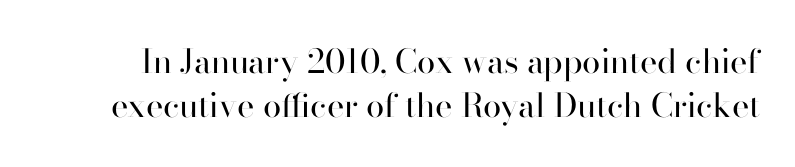
The image shows 33 px regular-weight sans-serif type, upright; set normal line spacing (1.34x), normal letter spacing, not underlined; high stroke contrast and a small x-height.
